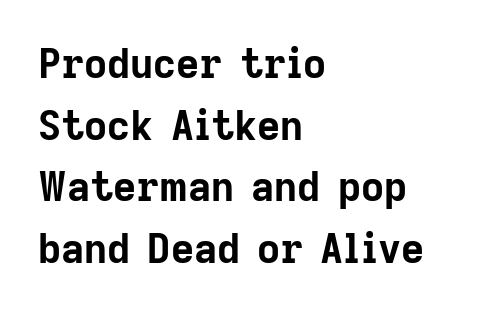
The image shows 40 px bold sans-serif type, upright; set left-aligned, normal line spacing (1.54x), normal letter spacing, not underlined; low stroke contrast and a medium x-height.
